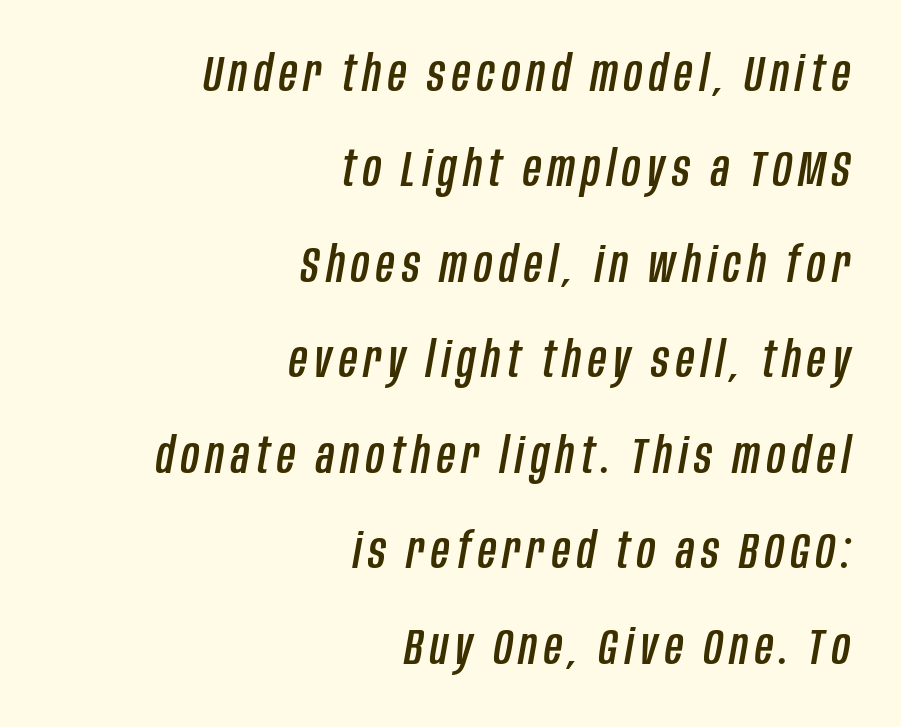
Teacher's note: observe the even right margin — that is flush-right alignment. Rendered with sloped, italic letterforms. Summary of vertical rhythm: relaxed, with wide interline spacing. Quick note: underline off. Do the characters align in a grid? No, the font is proportional.
